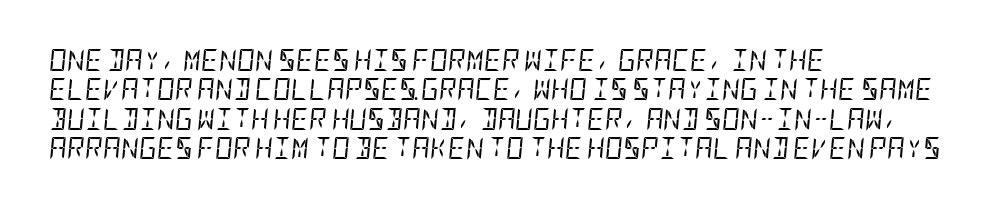
Q: Is the text bold? A: No.
Q: Is the text italic (slanted)? A: Yes, it leans right by about 5 degrees.
Q: Is the text underlined? A: No.
Q: How is the paragraph aligned? A: Left-aligned.
Q: Is the spacing between letters normal or unusually wide? A: Normal.
Q: Is the spacing between lines tight, normal or loose? A: Normal.
